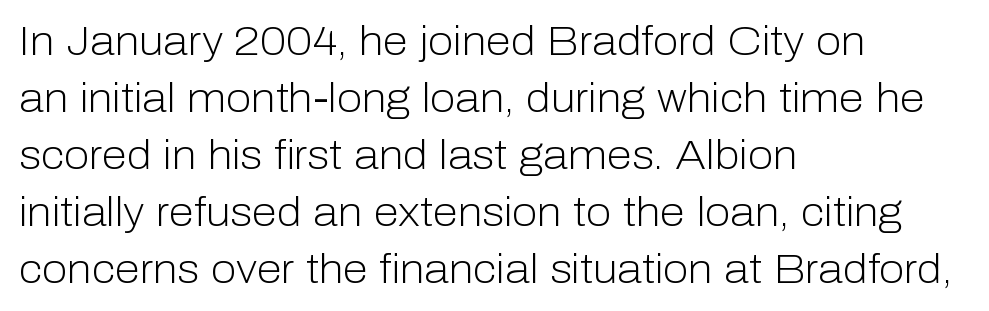
Caption: multi-line text, flush left, ragged right. The rendering shows plain stroke endings on the letterforms — a sans-serif design. Think standard paragraph weight, or any step lighter than that. Regular leading. The rendering keeps characters at their native spacing.
